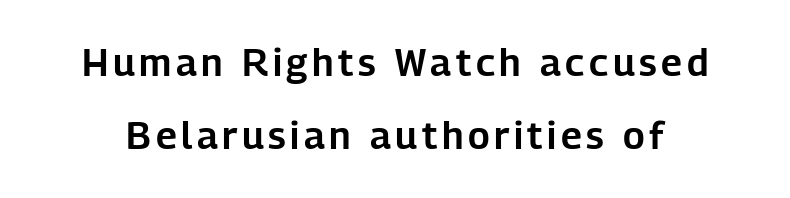
The image shows 38 px sans-serif type, upright; set loose line spacing (1.93x), not underlined; low stroke contrast and a medium x-height.
